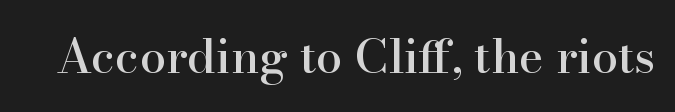
Q: Is the text italic (slanted)? A: No, it is upright.
Q: Is the typeface a serif or a sans-serif typeface? A: Serif.
Q: Is the text underlined? A: No.
Q: Is the spacing between letters normal or unusually wide? A: Normal.
Q: Width (condensed, normal, or wide)? A: Normal.
Q: Stroke contrast? A: High.
Q: x-height? A: Small.
Q: Monospaced? A: No.
